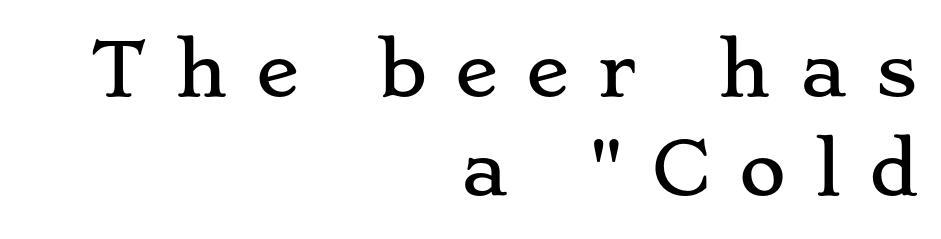
Q: Is the text italic (slanted)? A: No, it is upright.
Q: Is the typeface a serif or a sans-serif typeface? A: Serif.
Q: Is the text underlined? A: No.
Q: How is the paragraph aligned? A: Right-aligned.
Q: Is the spacing between letters normal or unusually wide? A: Unusually wide.
Q: Is the spacing between lines tight, normal or loose? A: Normal.
Q: Width (condensed, normal, or wide)? A: Wide.
Q: Stroke contrast? A: Low.
Q: x-height? A: Small.
Q: Monospaced? A: No.
